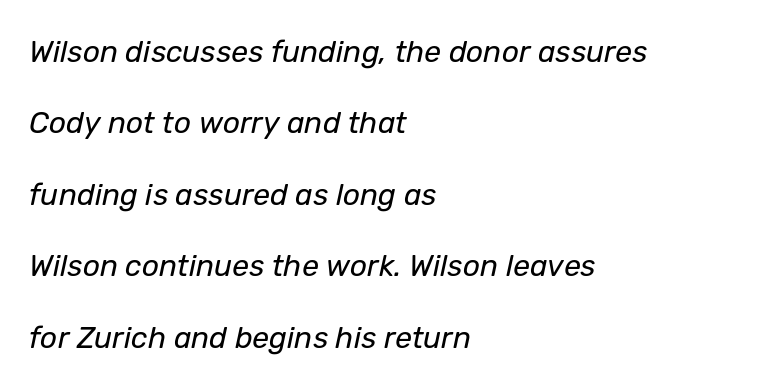
{"italic": "yes", "lean": "right", "slant_degrees": 12, "bold": "no", "weight": "regular", "width": "normal", "stroke_contrast": "low", "x_height": "medium", "monospaced": "no", "underline": "no", "align": "left", "line_spacing": "loose", "line_spacing_ratio": 2.38, "letter_spacing": "normal", "letter_spacing_em": 0.0, "glyph_px": 30}
